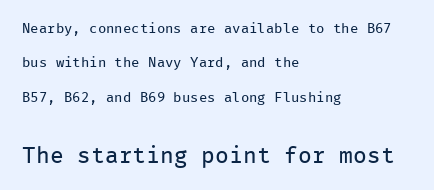
The image shows 23 px text type, upright; set left-aligned, loose line spacing (2.46x), normal letter spacing, not underlined; the second (bottom) block is 1.64x larger.
